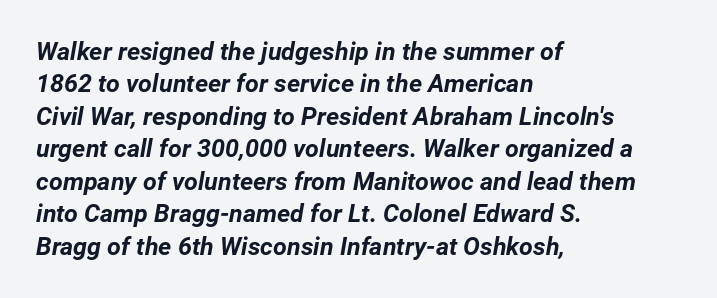
The image shows 25 px bold type, italic (leaning right); set left-aligned, normal line spacing (1.3x), normal letter spacing, not underlined.
